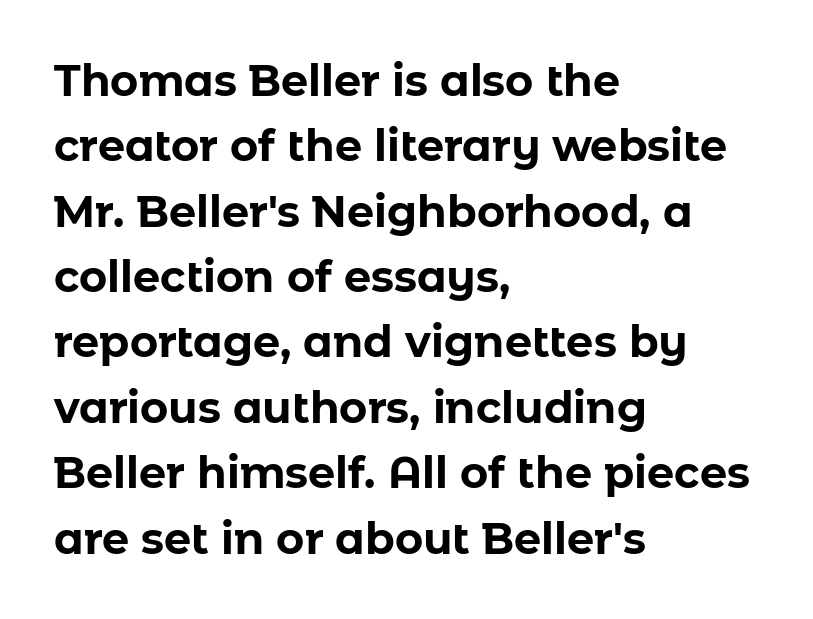
The image shows 43 px bold sans-serif type, upright; set left-aligned, normal line spacing (1.52x), normal letter spacing, not underlined; low stroke contrast and a medium x-height.
